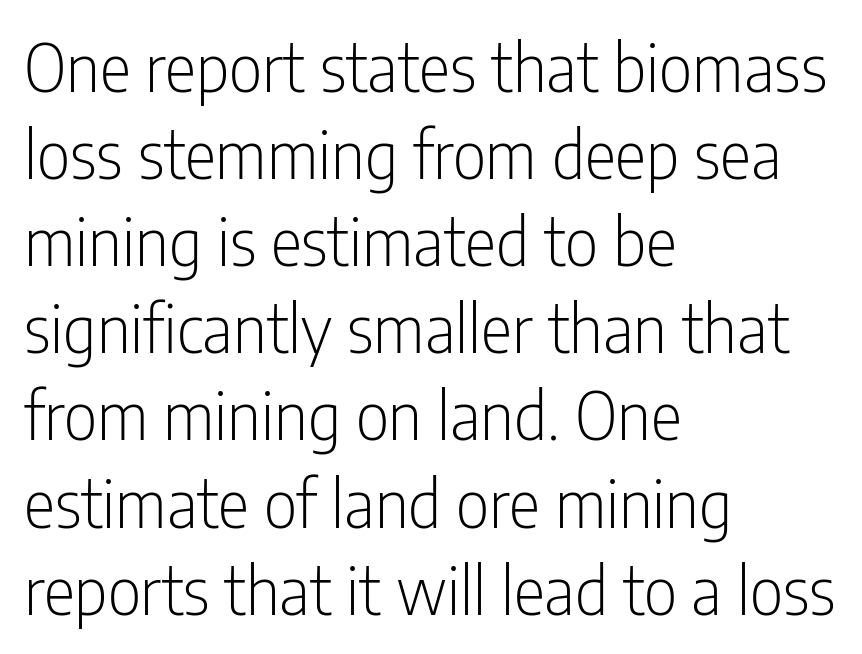
The image shows 66 px light, condensed sans-serif type, upright; set left-aligned, normal line spacing (1.32x), normal letter spacing, not underlined; low stroke contrast and a medium x-height.
